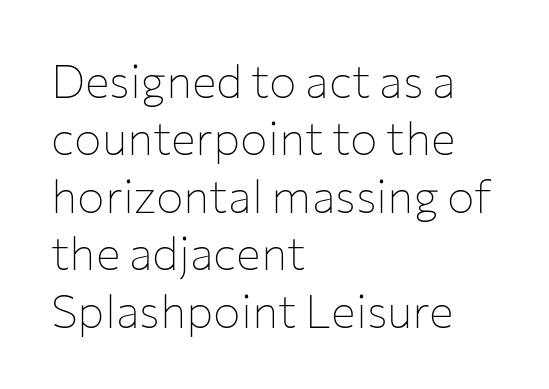
{"serif": "no", "italic": "no", "bold": "no", "weight": "thin", "width": "normal", "stroke_contrast": "low", "x_height": "medium", "monospaced": "no", "underline": "no", "align": "left", "line_spacing": "normal", "line_spacing_ratio": 1.25, "letter_spacing": "normal", "letter_spacing_em": 0.0, "glyph_px": 46}
